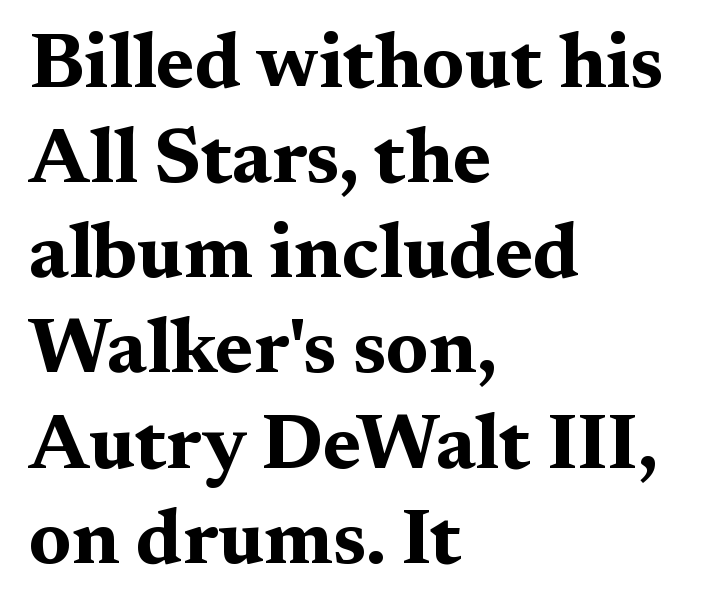
{"serif": "yes", "italic": "no", "bold": "yes", "weight": "bold", "width": "wide", "stroke_contrast": "medium", "x_height": "medium", "monospaced": "no", "underline": "no", "align": "left", "line_spacing_ratio": 1.22, "letter_spacing": "normal", "letter_spacing_em": 0.0, "glyph_px": 78}
